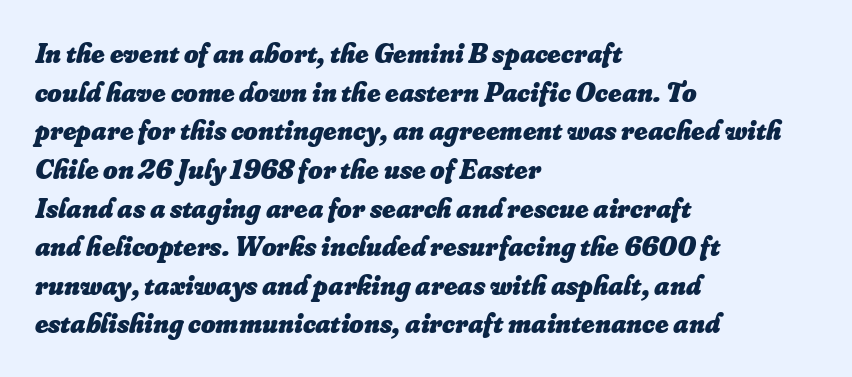
{"italic": "yes", "lean": "right", "slant_degrees": 16, "bold": "yes", "weight": "heavy", "width": "normal", "stroke_contrast": "low", "x_height": "small", "monospaced": "no", "underline": "no", "align": "left", "line_spacing": "normal", "line_spacing_ratio": 1.38, "letter_spacing": "normal", "letter_spacing_em": 0.0, "glyph_px": 28}
